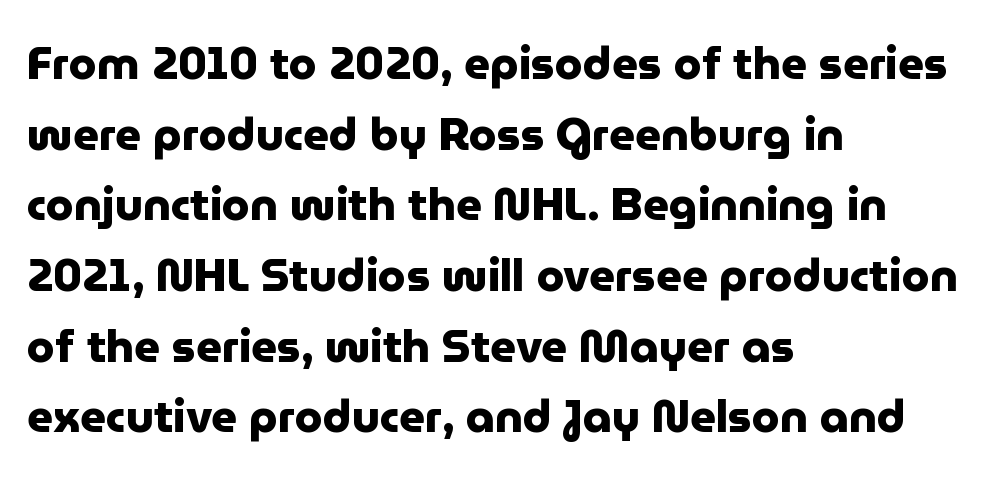
Regarding leading, the lines here are spaced in the standard way. A student would call this left alignment; a typographer would say flush left, rag right. Is the type bold? Yes — the strokes are clearly thick and heavy. Each word holds together tightly as a unit, with standard inter-letter gaps. You can tell from the bare stems that sans-serif type was used. Anything drawn beneath the words? Only blank space.
